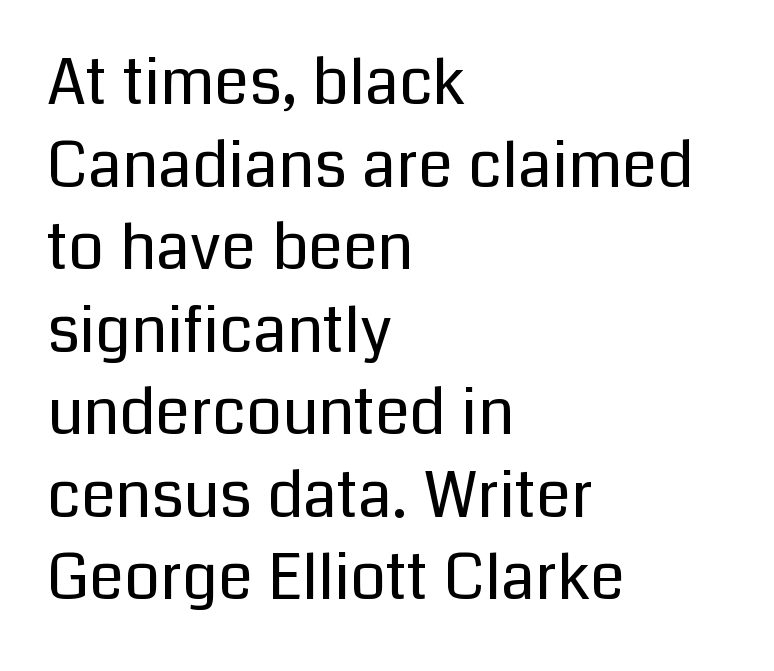
The image shows 63 px regular-weight sans-serif type, upright; set left-aligned, normal line spacing (1.31x), normal letter spacing, not underlined; low stroke contrast and a medium x-height.
